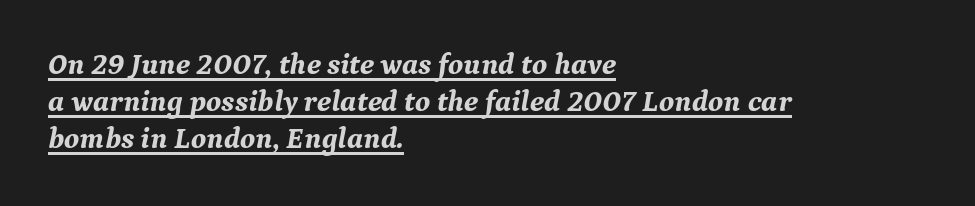
Q: Is the text bold? A: Yes.
Q: Is the text italic (slanted)? A: Yes, it leans right by about 9 degrees.
Q: Is the typeface a serif or a sans-serif typeface? A: Serif.
Q: Is the text underlined? A: Yes.
Q: How is the paragraph aligned? A: Left-aligned.
Q: Is the spacing between letters normal or unusually wide? A: Normal.
Q: Width (condensed, normal, or wide)? A: Normal.
Q: Stroke contrast? A: Medium.
Q: x-height? A: Medium.
Q: Monospaced? A: No.
